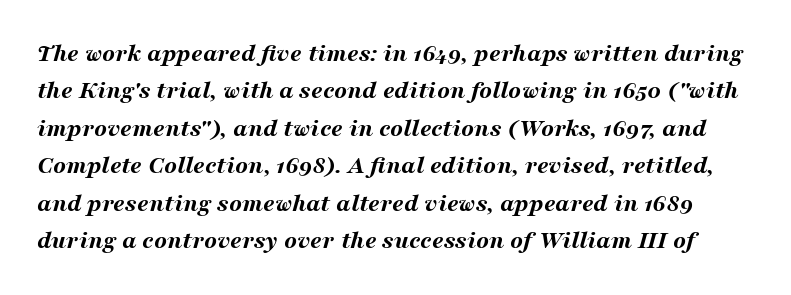
Q: Is the text bold? A: Yes.
Q: Is the text italic (slanted)? A: Yes, it leans right by about 16 degrees.
Q: Is the text underlined? A: No.
Q: Is the spacing between letters normal or unusually wide? A: Normal.
Q: Is the spacing between lines tight, normal or loose? A: Normal.
